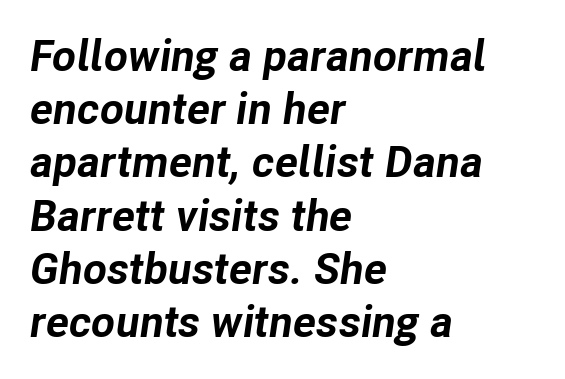
{"italic": "yes", "lean": "right", "slant_degrees": 8, "bold": "yes", "weight": "bold", "width": "normal", "stroke_contrast": "low", "x_height": "medium", "monospaced": "no", "underline": "no", "align": "left", "line_spacing_ratio": 1.21, "letter_spacing": "normal", "letter_spacing_em": 0.0, "glyph_px": 44}
